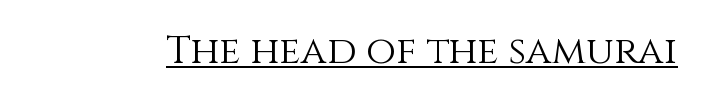
{"italic": "no", "bold": "no", "weight": "light", "width": "normal", "stroke_contrast": "medium", "x_height": "large", "monospaced": "no", "underline": "yes", "letter_spacing": "normal", "letter_spacing_em": 0.0, "glyph_px": 39}
